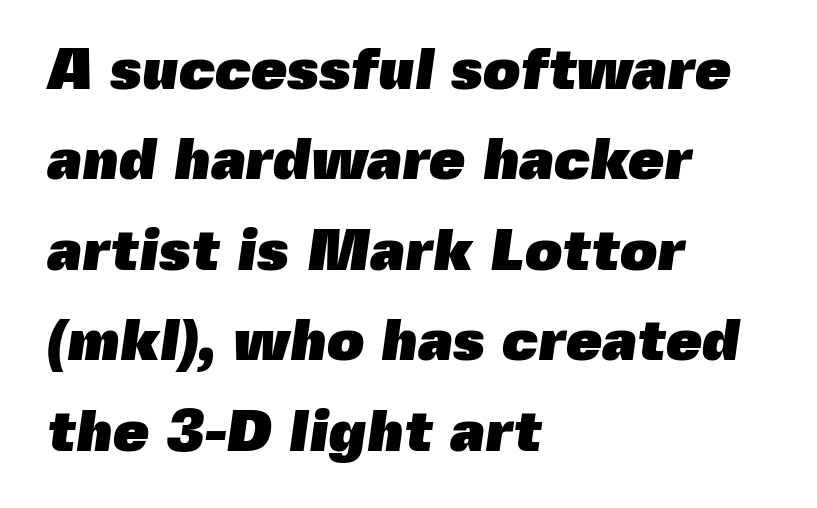
Q: Is the text bold? A: Yes.
Q: Is the typeface a serif or a sans-serif typeface? A: Sans-serif.
Q: Is the text underlined? A: No.
Q: How is the paragraph aligned? A: Left-aligned.
Q: Is the spacing between letters normal or unusually wide? A: Normal.
Q: Is the spacing between lines tight, normal or loose? A: Normal.
Q: Width (condensed, normal, or wide)? A: Normal.
Q: x-height? A: Medium.
Q: Monospaced? A: No.
